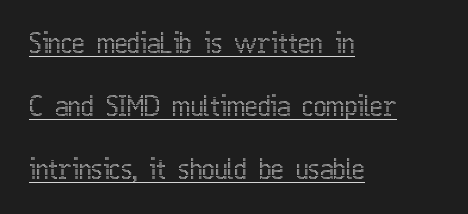
This rendering uses left alignment, leaving the right contour irregular. Honestly, the rows look like they've been pulled way apart. The type is set solid horizontally, with unmodified tracking. Each line of the rendering has a horizontal stroke beneath the glyphs. Tall strokes in this sample are plumb rather than angled.
